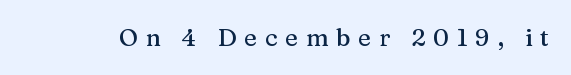
{"italic": "no", "underline": "no", "letter_spacing": "wide", "letter_spacing_em": 0.33, "glyph_px": 24}
